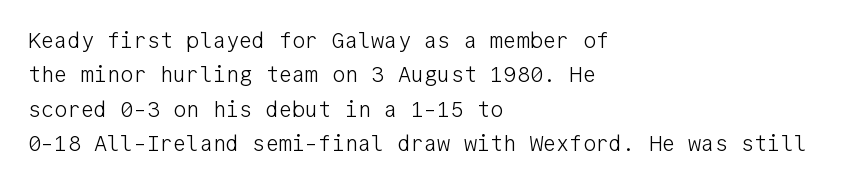
The image shows 22 px text type, upright; set left-aligned, normal line spacing (1.56x), normal letter spacing, not underlined.
